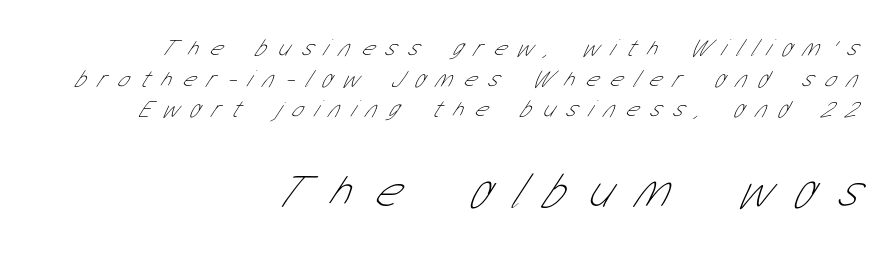
The image shows 49 px thin, condensed sans-serif type; set right-aligned, normal line spacing (1.28x), unusually wide letter spacing (+0.48 em), not underlined; the second (bottom) block is 2.04x larger; low stroke contrast and a medium x-height.
